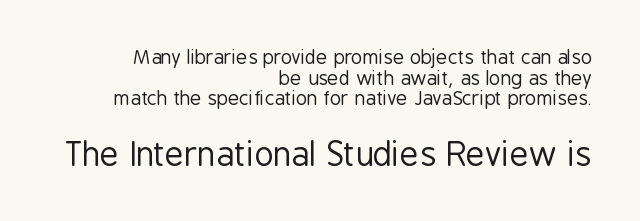
{"serif": "no", "italic": "no", "bold": "no", "weight": "regular", "width": "condensed", "stroke_contrast": "low", "x_height": "medium", "monospaced": "no", "underline": "no", "align": "right", "line_spacing": "tight", "line_spacing_ratio": 1.09, "letter_spacing": "normal", "letter_spacing_em": 0.0, "larger_block": "second", "size_ratio": 1.74, "glyph_px": 33}
